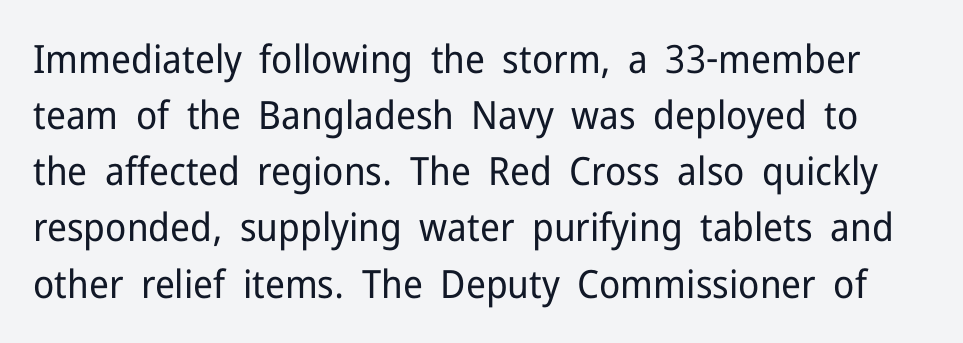
The specimen omits any rule beneath the text block's lines. This rendering employs a face without finishing strokes, i.e., a sans-serif. The letterforms sit shoulder to shoulder at normal distance. This is roman type, the default non-slanted kind.
